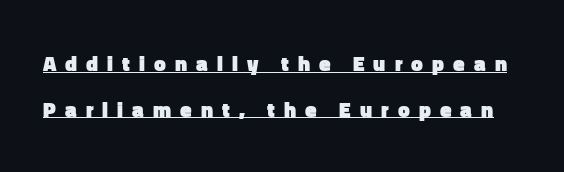
How heavy is the stroke? Heavy — this is a bold. In terms of leading, this rendering errs on the spacious side. Quick note: underline on. The specimen reads as upright at a glance. Substantial extra tracking has been applied to these lines.
